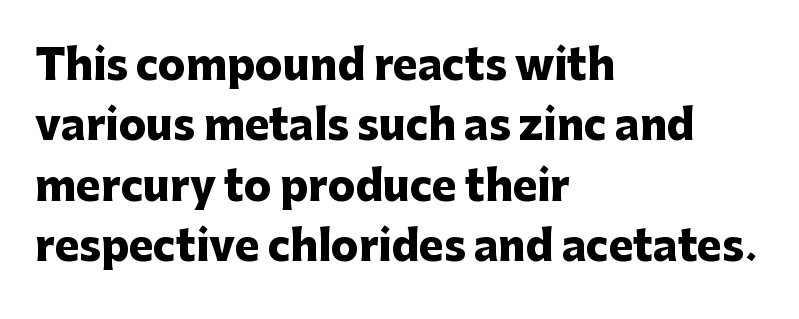
The font's upright variant was chosen for this text. The rendering uses natural spacing where letterforms have individual widths. Type style note: lacks serifs. Descenders are the only things crossing below the line.
